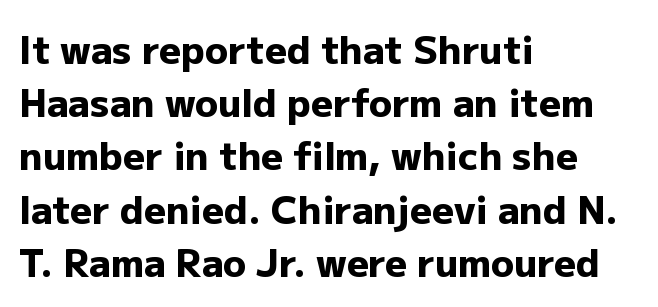
The image shows 38 px heavy sans-serif type, upright; set left-aligned, normal line spacing (1.4x), normal letter spacing, not underlined; low stroke contrast and a medium x-height.
